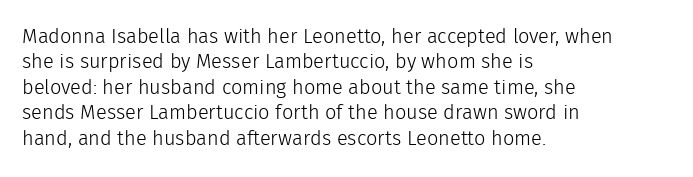
The image shows 20 px text type, upright; set left-aligned, normal line spacing (1.27x), normal letter spacing, not underlined.
